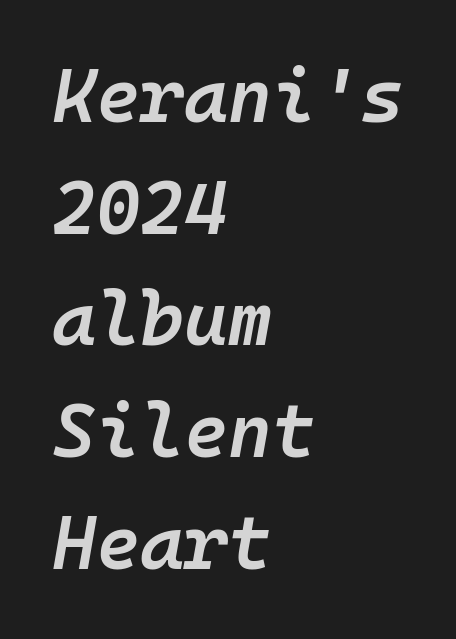
{"italic": "yes", "lean": "right", "slant_degrees": 10, "bold": "semi", "weight": "semibold", "width": "normal", "stroke_contrast": "low", "x_height": "medium", "monospaced": "yes", "underline": "no", "align": "left", "line_spacing": "normal", "line_spacing_ratio": 1.49, "letter_spacing": "normal", "letter_spacing_em": 0.0, "glyph_px": 75}
